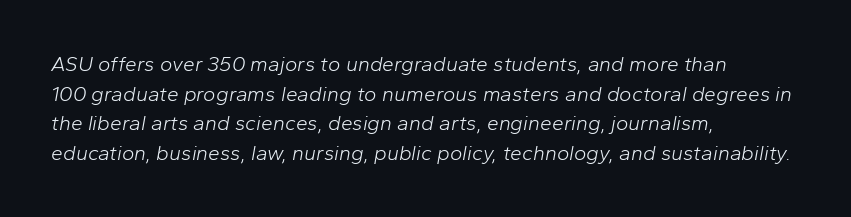
Yep, that's italic — everything's leaning. The paragraph has a hard left edge and a soft right edge. In terms of letterspacing, this is plain default setting. The face looks like a standard text weight, possibly lighter. The space beneath each line is pristine and unruled.
